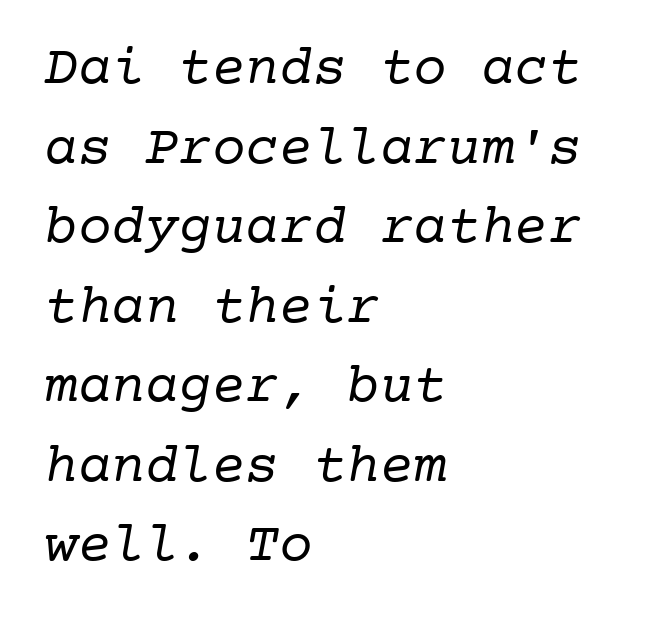
{"serif": "yes", "bold": "no", "weight": "regular", "width": "normal", "stroke_contrast": "low", "x_height": "medium", "monospaced": "yes", "underline": "no", "align": "left", "line_spacing": "normal", "line_spacing_ratio": 1.42, "letter_spacing": "normal", "letter_spacing_em": 0.0, "glyph_px": 56}
